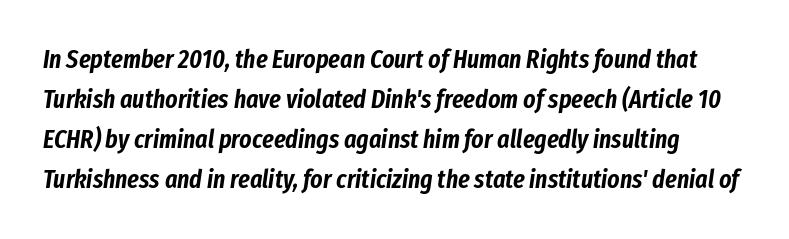
Q: Is the text italic (slanted)? A: Yes, it leans right by about 8 degrees.
Q: Is the text underlined? A: No.
Q: Is the spacing between letters normal or unusually wide? A: Normal.
Q: Is the spacing between lines tight, normal or loose? A: Normal.
